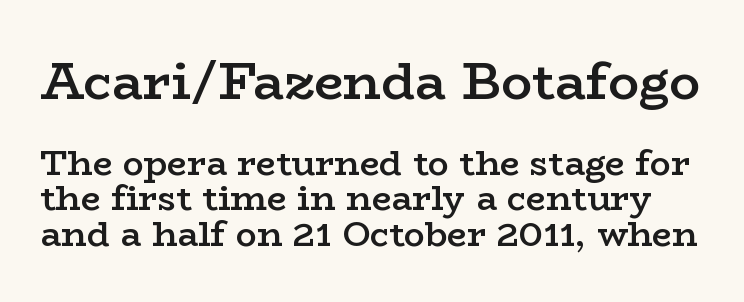
Q: Is the text bold? A: Semi-bold.
Q: Is the text italic (slanted)? A: No, it is upright.
Q: Is the typeface a serif or a sans-serif typeface? A: Serif.
Q: Is the text underlined? A: No.
Q: Is the spacing between letters normal or unusually wide? A: Normal.
Q: Is the spacing between lines tight, normal or loose? A: Tight.
Q: Which block of text is set in a larger size, the first (top) or the second (bottom)? A: The first (top) one.
Q: Width (condensed, normal, or wide)? A: Wide.
Q: Stroke contrast? A: Low.
Q: x-height? A: Medium.
Q: Monospaced? A: No.
